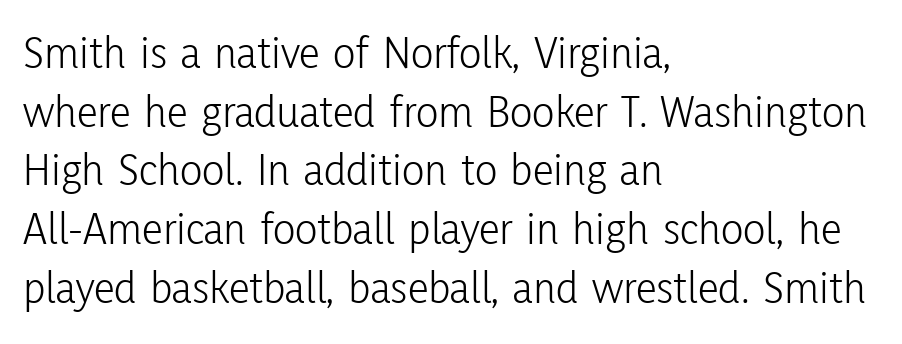
The image shows 47 px light, condensed sans-serif type, upright; set left-aligned, normal line spacing (1.25x), normal letter spacing, not underlined; low stroke contrast and a medium x-height.
